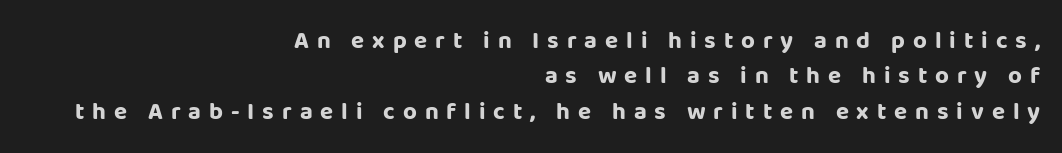
Q: Is the text bold? A: Yes.
Q: Is the text italic (slanted)? A: No, it is upright.
Q: Is the text underlined? A: No.
Q: How is the paragraph aligned? A: Right-aligned.
Q: Is the spacing between letters normal or unusually wide? A: Unusually wide.
Q: Is the spacing between lines tight, normal or loose? A: Normal.
